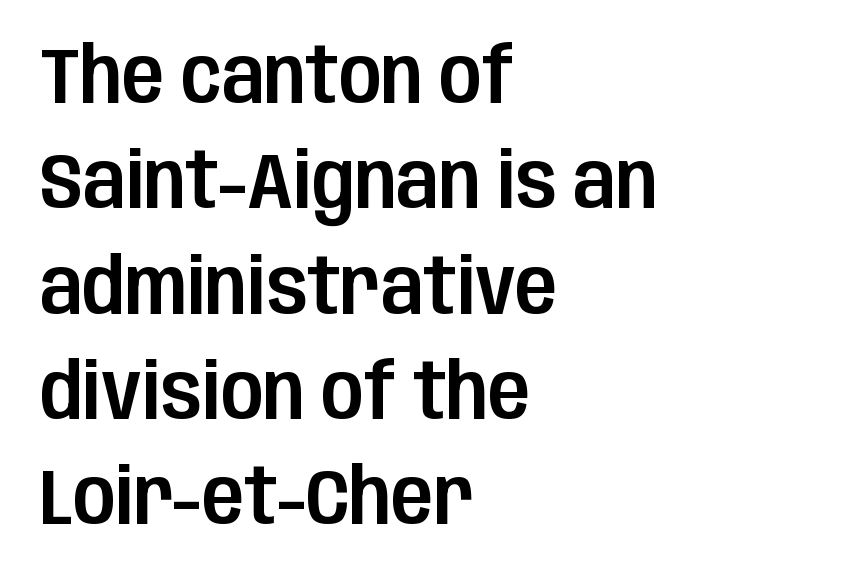
Posture: straight, roman, zero tilt. Think of a printed novel: that variable character pitch is what you see here. Clear beneath every line of the passage. Spacing between characters is what you'd get straight out of the box. The typeface chosen for these lines omits serifs. Every row of glyphs begins at an identical x-position on the left.
